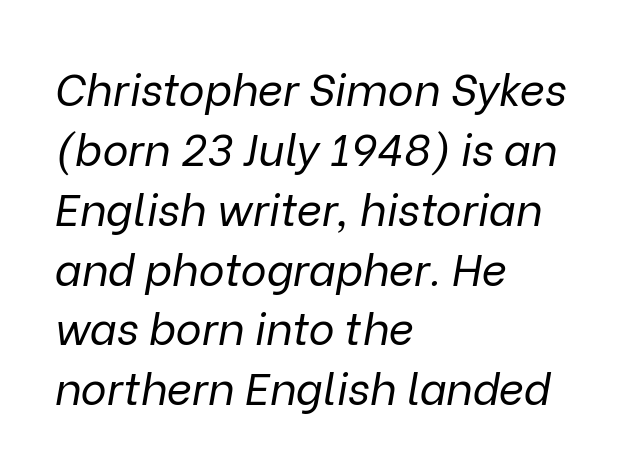
Q: Is the text bold? A: No.
Q: Is the text italic (slanted)? A: Yes, it leans right by about 9 degrees.
Q: Is the text underlined? A: No.
Q: How is the paragraph aligned? A: Left-aligned.
Q: Is the spacing between letters normal or unusually wide? A: Normal.
Q: Is the spacing between lines tight, normal or loose? A: Normal.
Q: Width (condensed, normal, or wide)? A: Normal.
Q: Stroke contrast? A: Low.
Q: x-height? A: Medium.
Q: Monospaced? A: No.
